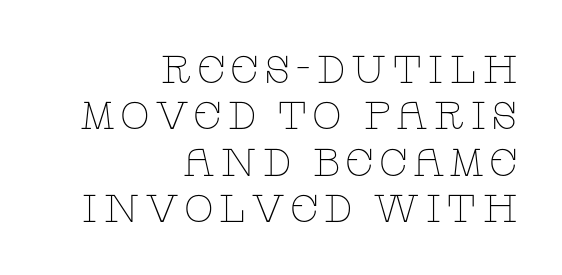
Casual observation: everything's shoved over to the right. Unbolded letterforms with no extra heft. This is the regular roman posture of the typeface. Looks like regular typesetting: each glyph gets only the width it needs. Glance below the letters and you will spot only blank space. What kind of face is this? One with serifs.
